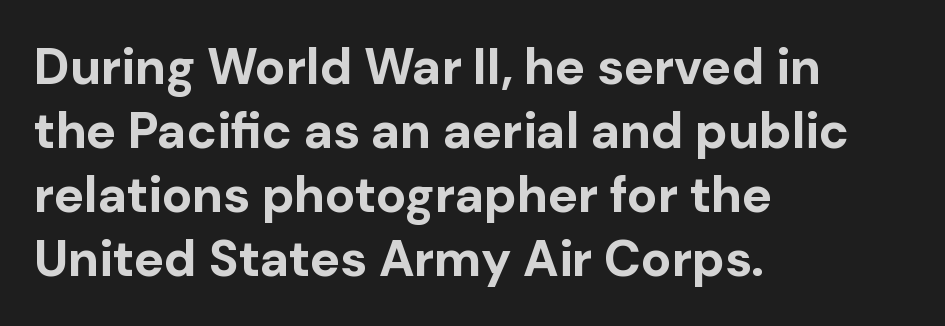
Q: Is the text bold? A: Yes.
Q: Is the text italic (slanted)? A: No, it is upright.
Q: Is the typeface a serif or a sans-serif typeface? A: Sans-serif.
Q: Is the text underlined? A: No.
Q: How is the paragraph aligned? A: Left-aligned.
Q: Is the spacing between letters normal or unusually wide? A: Normal.
Q: Is the spacing between lines tight, normal or loose? A: Normal.
Q: Width (condensed, normal, or wide)? A: Normal.
Q: Stroke contrast? A: Low.
Q: x-height? A: Medium.
Q: Monospaced? A: No.
